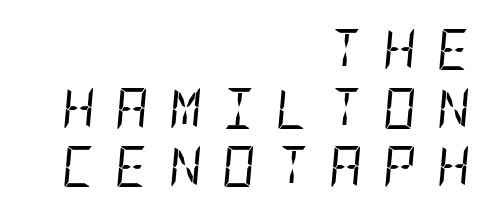
Q: Is the text bold? A: No.
Q: Is the text italic (slanted)? A: Yes, it leans right by about 5 degrees.
Q: Is the text underlined? A: No.
Q: How is the paragraph aligned? A: Right-aligned.
Q: Is the spacing between letters normal or unusually wide? A: Unusually wide.
Q: Is the spacing between lines tight, normal or loose? A: Normal.
Q: Width (condensed, normal, or wide)? A: Condensed.
Q: Stroke contrast? A: Low.
Q: x-height? A: Large.
